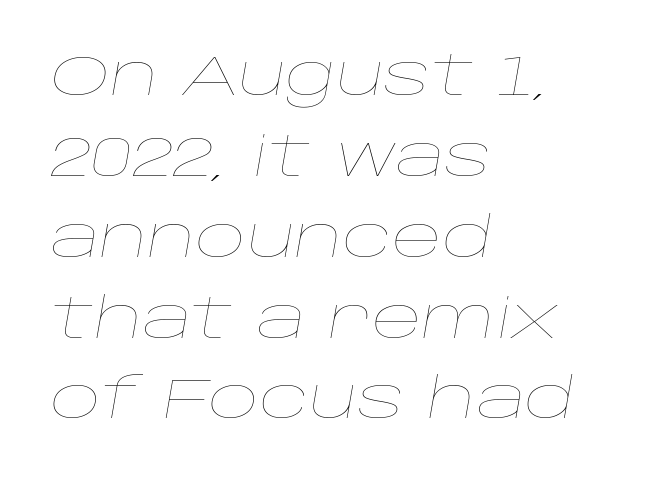
The image shows 55 px thin, wide type, italic (leaning right); set left-aligned, normal line spacing (1.47x), normal letter spacing, not underlined; low stroke contrast and a large x-height.
